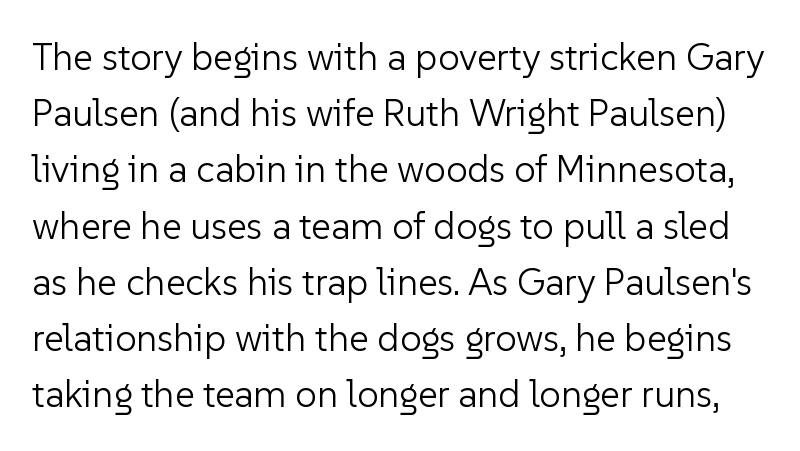
Lines of text with bare space underneath. Do the characters align in a grid? No, the font is proportional. Ordinary non-slanted type is in use. Interline gaps are of average width in this sample. This is not heavy type; no bold has been used. What kind of face is this? One without serifs — a sans.
